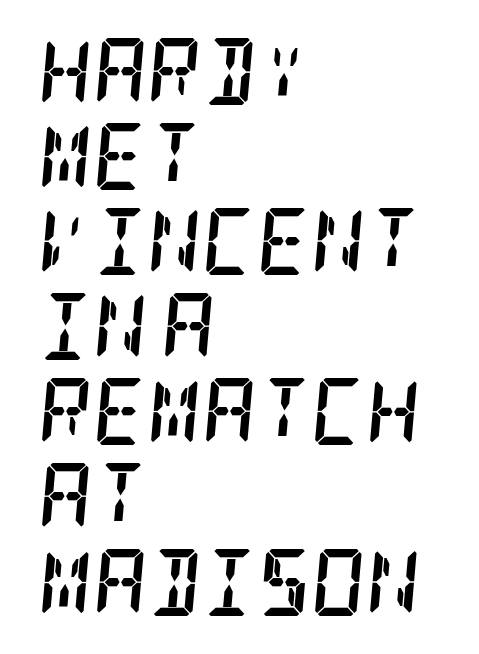
The image shows 67 px semibold, condensed serif type, italic (leaning right); set left-aligned, normal line spacing (1.27x), normal letter spacing, not underlined; low stroke contrast and a large x-height.
